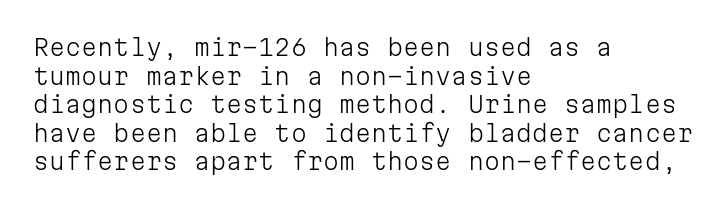
Q: Is the text bold? A: No.
Q: Is the text italic (slanted)? A: No, it is upright.
Q: Is the text underlined? A: No.
Q: How is the paragraph aligned? A: Left-aligned.
Q: Is the spacing between letters normal or unusually wide? A: Normal.
